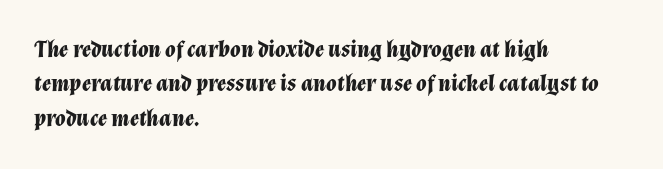
Q: Is the text bold? A: Yes.
Q: Is the text italic (slanted)? A: Yes, it leans right by about 12 degrees.
Q: Is the text underlined? A: No.
Q: How is the paragraph aligned? A: Left-aligned.
Q: Is the spacing between letters normal or unusually wide? A: Normal.
Q: Is the spacing between lines tight, normal or loose? A: Normal.
